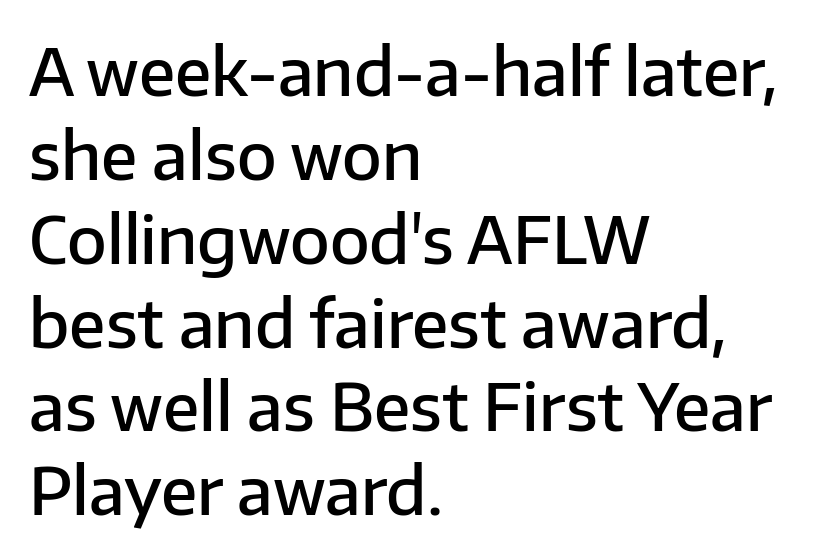
The rendering uses a semibold face; strokes are thickened but not to full bold. The characters display no serif detailing; their extremities are plain. The lines sit at an ordinary, default distance from one another. This sample uses an upright cut, with every glyph sitting square on the baseline. Just letters on the line, the space beneath them empty. The rendering anchors every line to the left-hand side.
